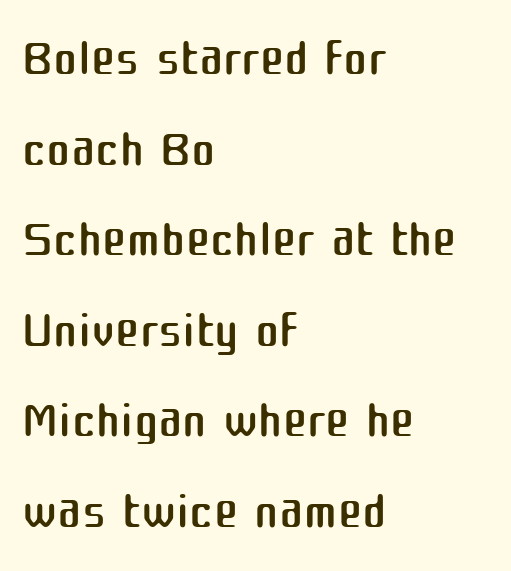
Q: Is the text bold? A: No.
Q: Is the text italic (slanted)? A: No, it is upright.
Q: Is the typeface a serif or a sans-serif typeface? A: Sans-serif.
Q: Is the text underlined? A: No.
Q: How is the paragraph aligned? A: Left-aligned.
Q: Is the spacing between letters normal or unusually wide? A: Normal.
Q: Width (condensed, normal, or wide)? A: Normal.
Q: Stroke contrast? A: Medium.
Q: x-height? A: Medium.
Q: Monospaced? A: No.
